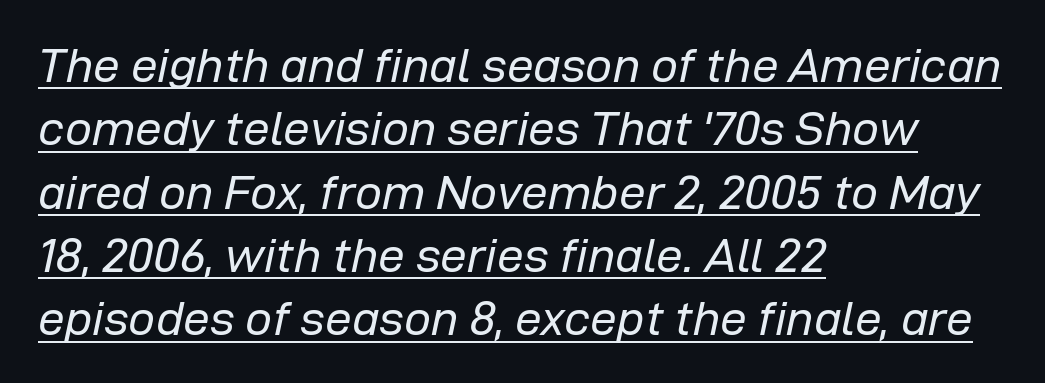
Q: Is the text bold? A: No.
Q: Is the text italic (slanted)? A: Yes, it leans right by about 12 degrees.
Q: Is the text underlined? A: Yes.
Q: How is the paragraph aligned? A: Left-aligned.
Q: Is the spacing between letters normal or unusually wide? A: Normal.
Q: Is the spacing between lines tight, normal or loose? A: Normal.
Q: Width (condensed, normal, or wide)? A: Normal.
Q: Stroke contrast? A: Low.
Q: x-height? A: Medium.
Q: Monospaced? A: No.
